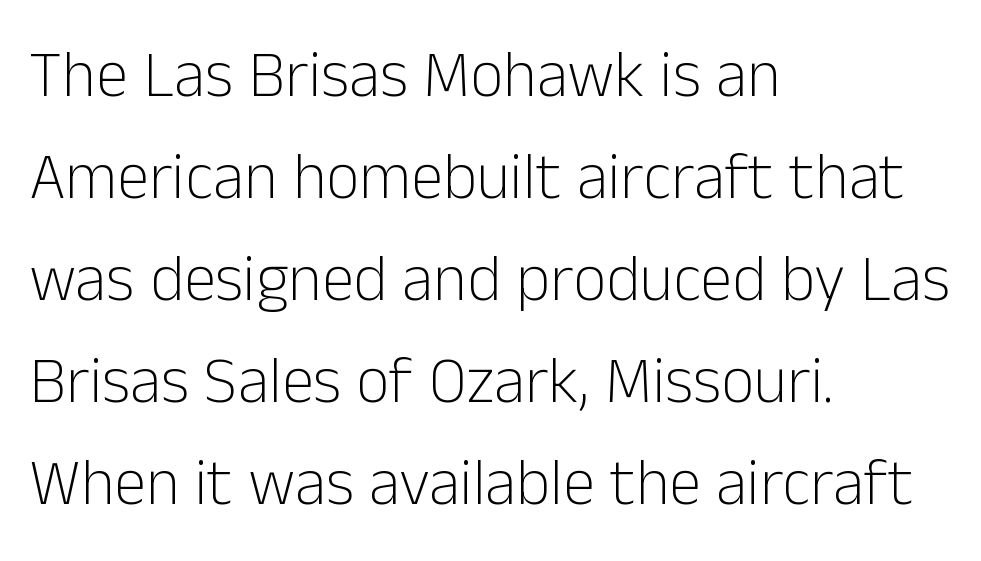
{"serif": "no", "italic": "no", "bold": "no", "weight": "light", "width": "normal", "stroke_contrast": "low", "x_height": "medium", "monospaced": "no", "underline": "no", "align": "left", "line_spacing": "normal", "line_spacing_ratio": 1.57, "letter_spacing": "normal", "letter_spacing_em": 0.0, "glyph_px": 65}
